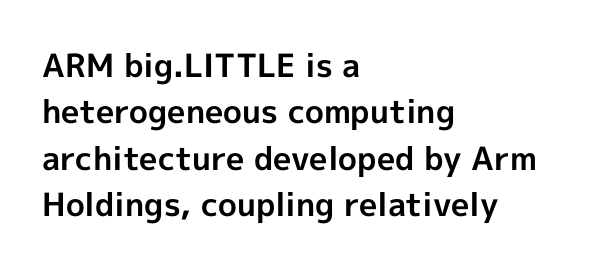
{"serif": "no", "italic": "no", "bold": "yes", "weight": "bold", "width": "normal", "x_height": "medium", "monospaced": "no", "underline": "no", "align": "left", "line_spacing": "normal", "line_spacing_ratio": 1.45, "letter_spacing": "normal", "letter_spacing_em": 0.0, "glyph_px": 32}
